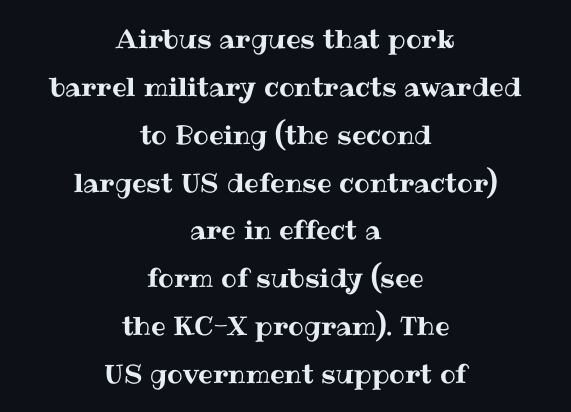
It's the straight-up-and-down kind of type. Between one letter and the next there's only the usual sliver of space. The paragraph has two soft edges and a firm central axis. Beneath every word, the page is bare.
